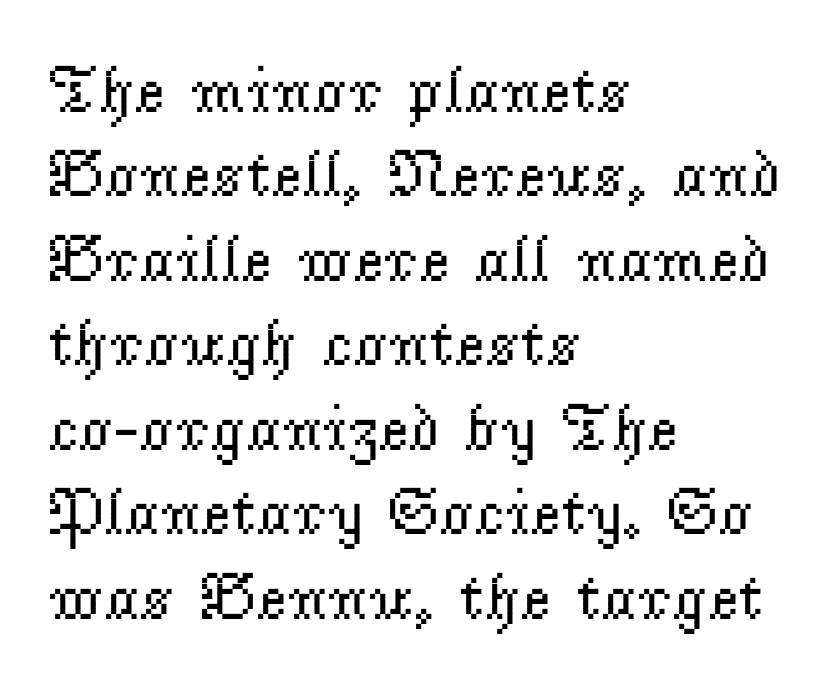
Descenders hang freely into open space. The cut favours lightness, reaching ordinary text weight at its darkest. Interline gaps are of average width in this sample. The font's upright variant was chosen for this text. This sample uses plain, unmodified letter spacing.
